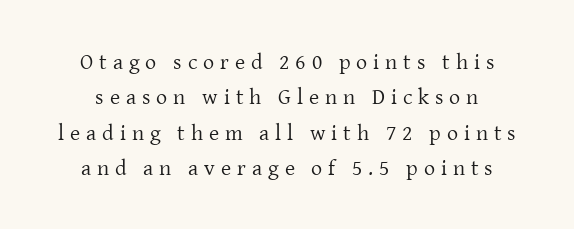
Q: Is the text bold? A: No.
Q: Is the text italic (slanted)? A: No, it is upright.
Q: Is the text underlined? A: No.
Q: How is the paragraph aligned? A: Centered.
Q: Is the spacing between letters normal or unusually wide? A: Unusually wide.
Q: Is the spacing between lines tight, normal or loose? A: Normal.
